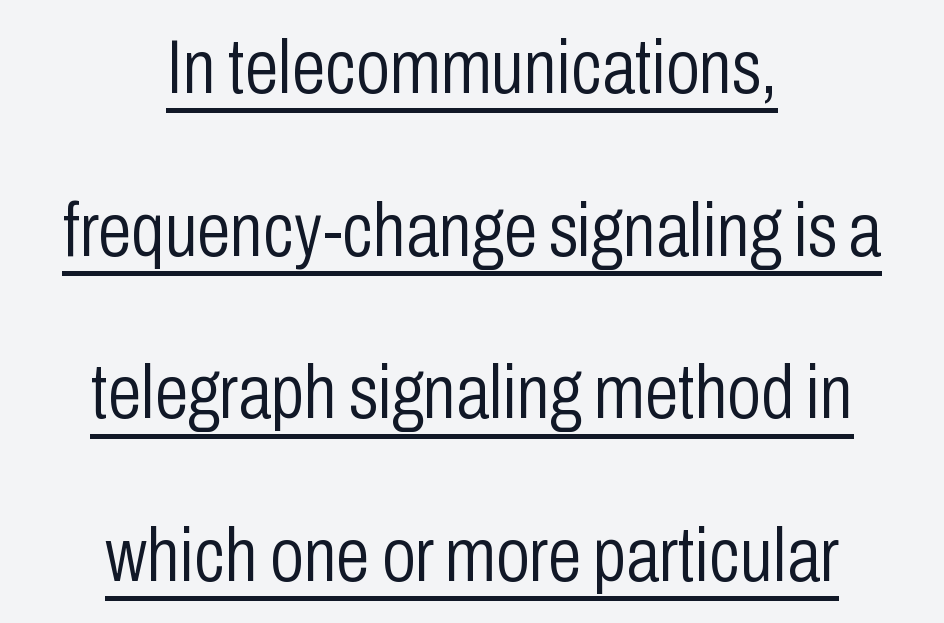
These lines are rendered in a variable-pitch font. Caption: multi-line text, centered on the measure. Upright lettering throughout. The characters are drawn with everyday or finer stroke widths.
